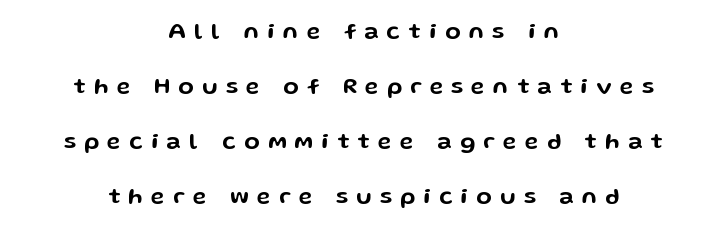
Q: Is the text italic (slanted)? A: No, it is upright.
Q: Is the text underlined? A: No.
Q: How is the paragraph aligned? A: Centered.
Q: Is the spacing between letters normal or unusually wide? A: Unusually wide.
Q: Is the spacing between lines tight, normal or loose? A: Loose.
